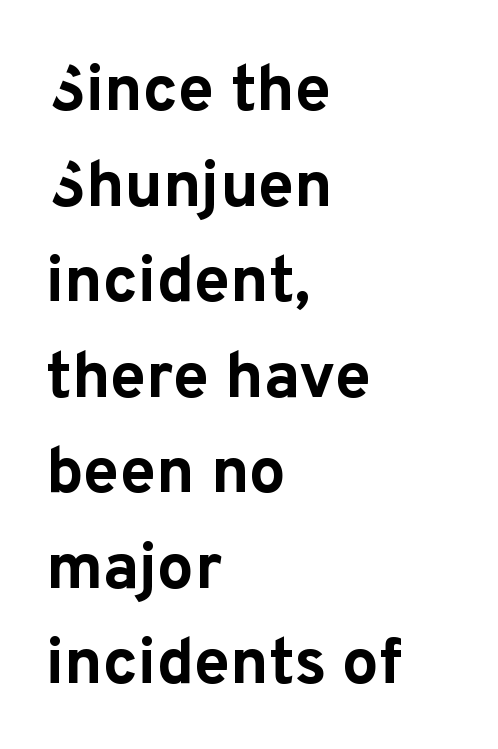
{"serif": "no", "italic": "no", "bold": "yes", "weight": "bold", "width": "normal", "stroke_contrast": "low", "x_height": "medium", "monospaced": "no", "underline": "no", "align": "left", "line_spacing": "normal", "line_spacing_ratio": 1.47, "letter_spacing": "normal", "letter_spacing_em": 0.0, "glyph_px": 65}
